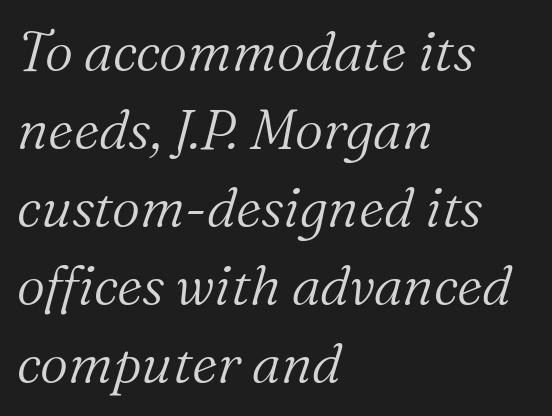
The image shows 55 px light serif type, italic (leaning right); set left-aligned, normal line spacing (1.42x), normal letter spacing, not underlined; medium stroke contrast and a medium x-height.
